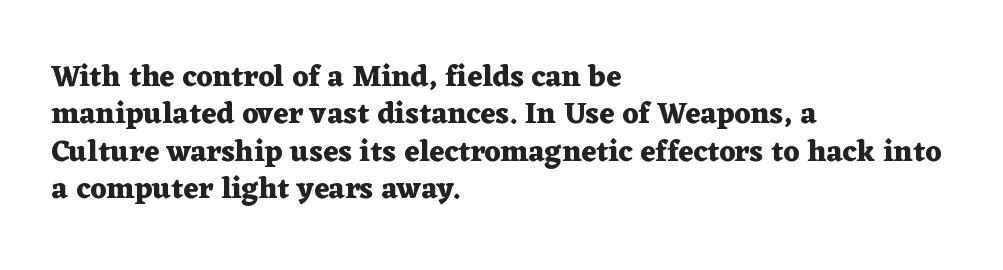
{"serif": "yes", "italic": "no", "bold": "yes", "weight": "heavy", "width": "wide", "stroke_contrast": "medium", "x_height": "medium", "monospaced": "no", "underline": "no", "align": "left", "line_spacing": "normal", "line_spacing_ratio": 1.25, "letter_spacing": "normal", "letter_spacing_em": 0.0, "glyph_px": 30}
